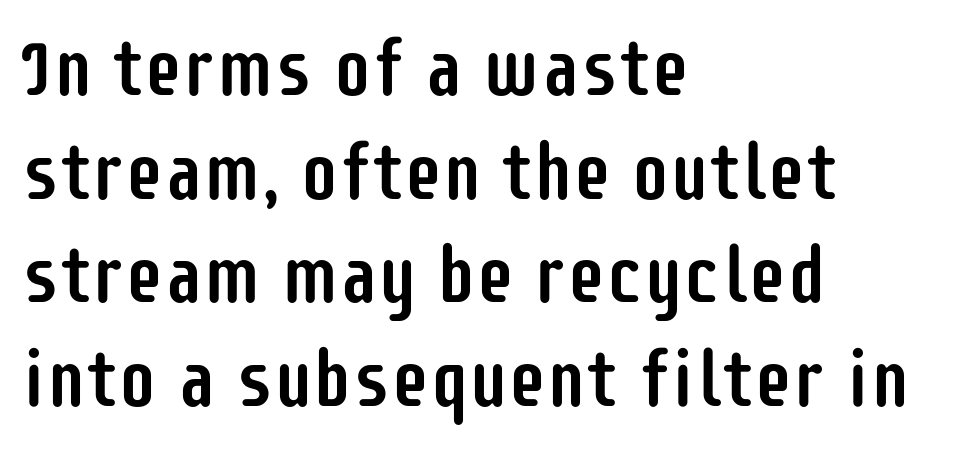
Where is the straight margin? On the left. The axis of the letterforms is exactly vertical. The rendering uses a moderate line-height, typical for paragraphs. Nothing unusual about the tracking: characters are spaced as the font intends. Is this a sans? Yes — the strokes have no serifs.
